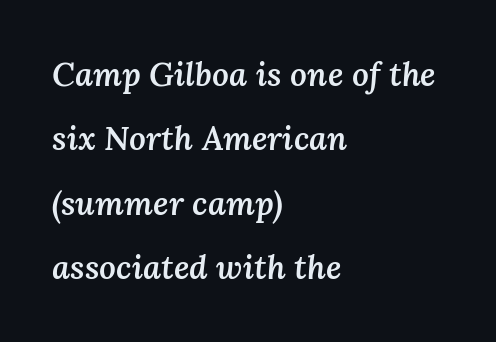
The image shows 33 px semibold type, italic (leaning right); set left-aligned, loose line spacing (1.95x), normal letter spacing, not underlined; medium stroke contrast and a medium x-height.
